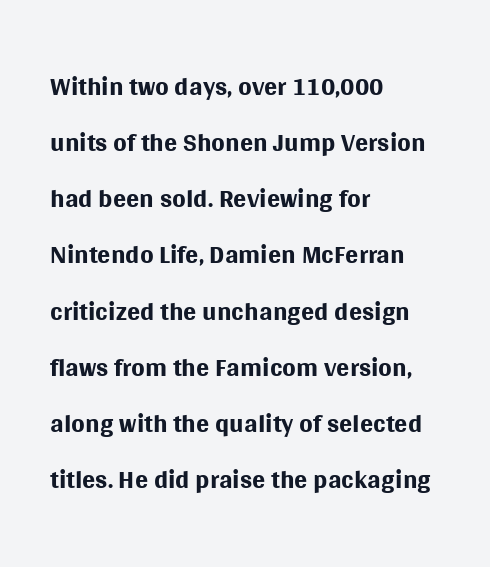
Compared with a centered layout, this one pins lines to the left instead. These lines are rendered in a variable-pitch font. Check the space under the baseline: it is left empty. Does the lettering tilt? It doesn't — this is upright. Stem width sits at or under what a default text font uses.
